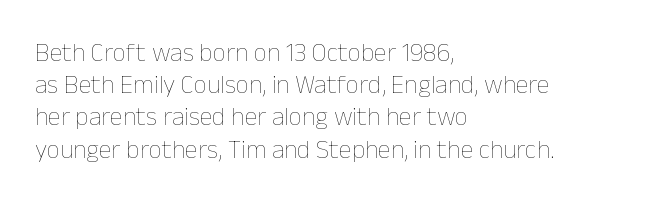
Q: Is the text bold? A: No.
Q: Is the text italic (slanted)? A: No, it is upright.
Q: Is the text underlined? A: No.
Q: How is the paragraph aligned? A: Left-aligned.
Q: Is the spacing between letters normal or unusually wide? A: Normal.
